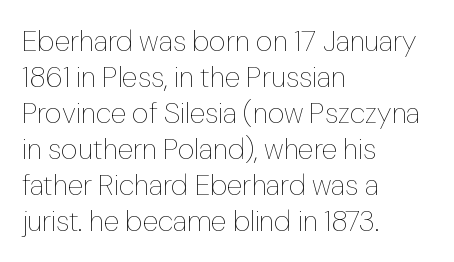
Q: Is the text bold? A: No.
Q: Is the text italic (slanted)? A: No, it is upright.
Q: Is the text underlined? A: No.
Q: How is the paragraph aligned? A: Left-aligned.
Q: Is the spacing between letters normal or unusually wide? A: Normal.
Q: Width (condensed, normal, or wide)? A: Normal.
Q: Stroke contrast? A: Low.
Q: x-height? A: Medium.
Q: Monospaced? A: No.
